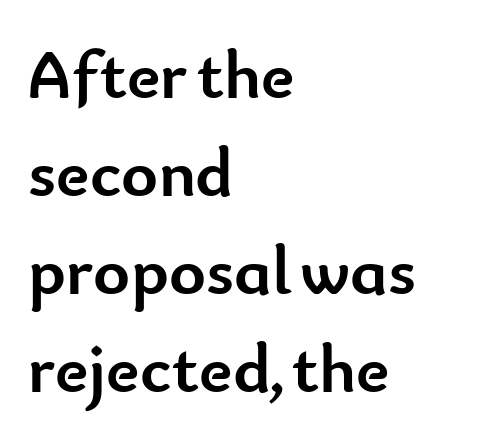
The font is running at its bold setting. The face used here is rendered with its standard letterfit. Ascenders rise straight up at ninety degrees. This rendering uses left alignment, leaving the right contour irregular. The string is rendered with underlining switched off. Grotesque or geometric, the face here clearly has no serifs.
